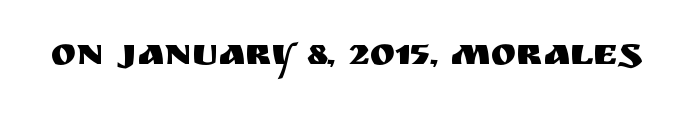
The image shows 38 px sans-serif type, upright; set normal letter spacing, not underlined; medium stroke contrast and a large x-height.
